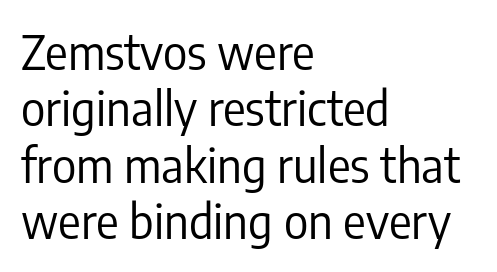
Q: Is the text bold? A: No.
Q: Is the text italic (slanted)? A: No, it is upright.
Q: Is the typeface a serif or a sans-serif typeface? A: Sans-serif.
Q: Is the text underlined? A: No.
Q: How is the paragraph aligned? A: Left-aligned.
Q: Is the spacing between letters normal or unusually wide? A: Normal.
Q: Width (condensed, normal, or wide)? A: Condensed.
Q: Stroke contrast? A: Low.
Q: x-height? A: Medium.
Q: Monospaced? A: No.
